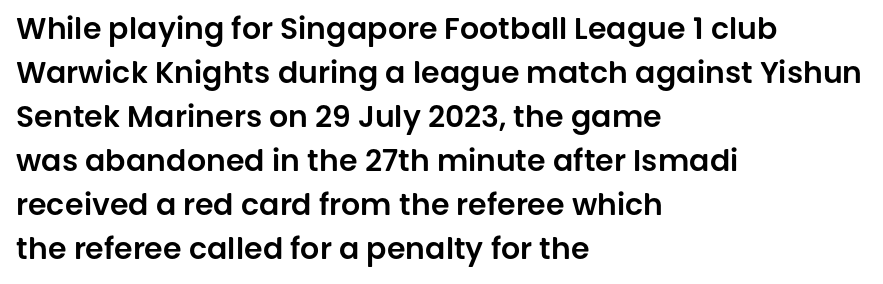
A typesetter would call this zero additional tracking. Unlike a traditional serif, this face leaves its strokes unadorned. Typeset ragged right — the left edge is the straight one. Style check: upright. Descenders hang freely into open space. Spacing verdict: proportional, widths tailored to each character.
